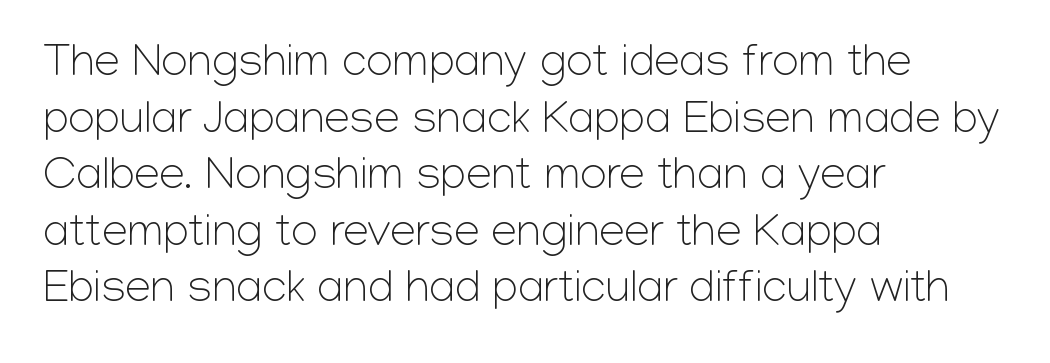
The face looks like a standard text weight, possibly lighter. A typesetter would call this proportional, since set widths differ per character. Italic? Not at all — the glyphs are vertical. Anything drawn beneath the words? Only blank space. Tracking value appears to be zero — textbook default spacing.
